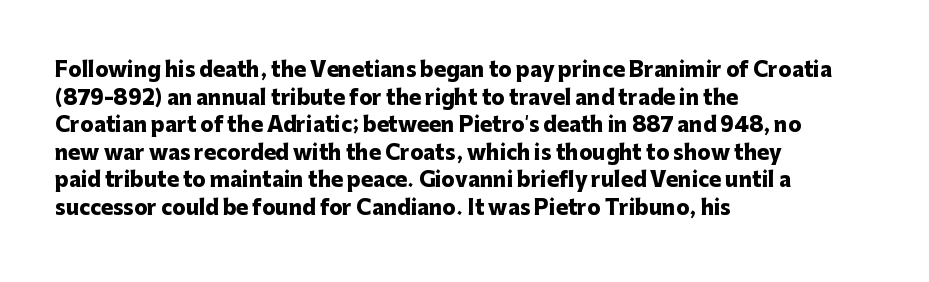
Is the letter spacing exaggerated? No — it looks like the ordinary default. Does the weight exceed regular? Yes, all the way to bold. Layout note: lines flush left. Notice how the stems are strictly vertical — no italics here.
